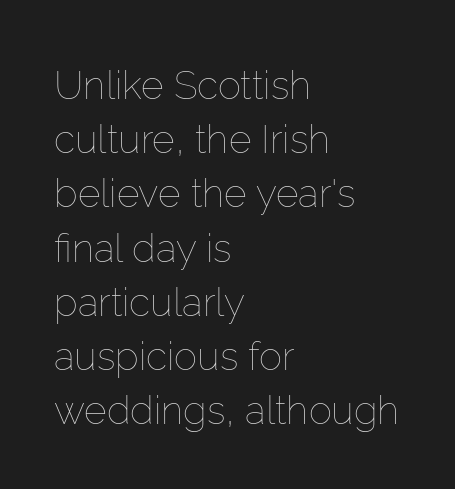
The image shows 39 px thin type, upright; set left-aligned, normal line spacing (1.39x), normal letter spacing, not underlined; low stroke contrast and a medium x-height.
